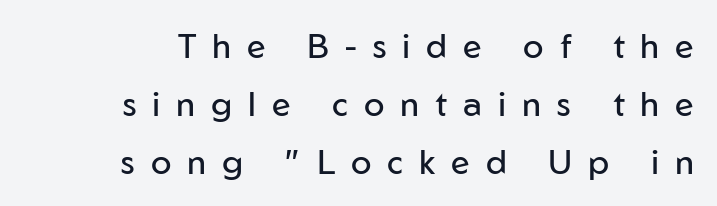
The image shows 34 px regular-weight sans-serif type, upright; set line spacing 1.71x, unusually wide letter spacing (+0.47 em), not underlined; low stroke contrast and a medium x-height.
